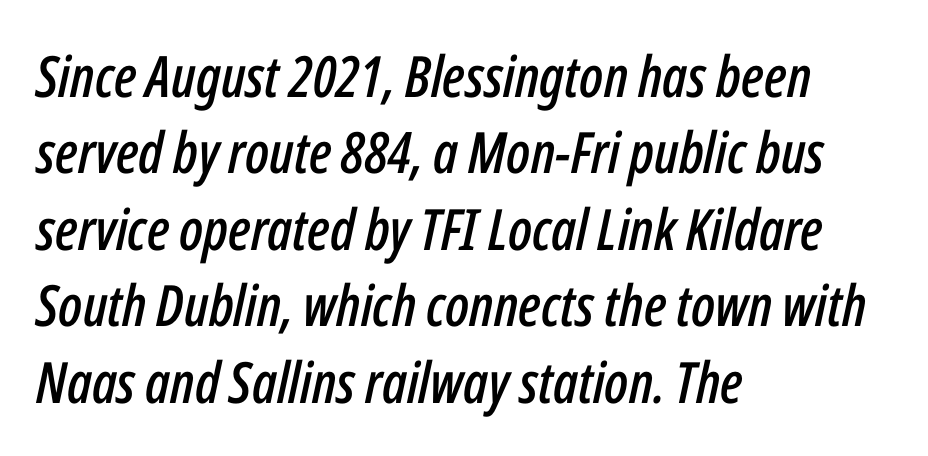
{"italic": "yes", "lean": "right", "slant_degrees": 12, "width": "condensed", "stroke_contrast": "low", "x_height": "medium", "monospaced": "no", "underline": "no", "align": "left", "line_spacing": "normal", "line_spacing_ratio": 1.34, "letter_spacing": "normal", "letter_spacing_em": 0.0, "glyph_px": 57}
